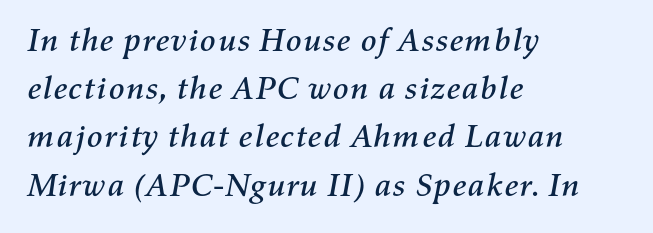
Q: Is the text italic (slanted)? A: Yes, it leans right by about 11 degrees.
Q: Is the text underlined? A: No.
Q: How is the paragraph aligned? A: Left-aligned.
Q: Is the spacing between letters normal or unusually wide? A: Normal.
Q: Is the spacing between lines tight, normal or loose? A: Normal.
Q: Width (condensed, normal, or wide)? A: Normal.
Q: Stroke contrast? A: Medium.
Q: x-height? A: Medium.
Q: Monospaced? A: No.
